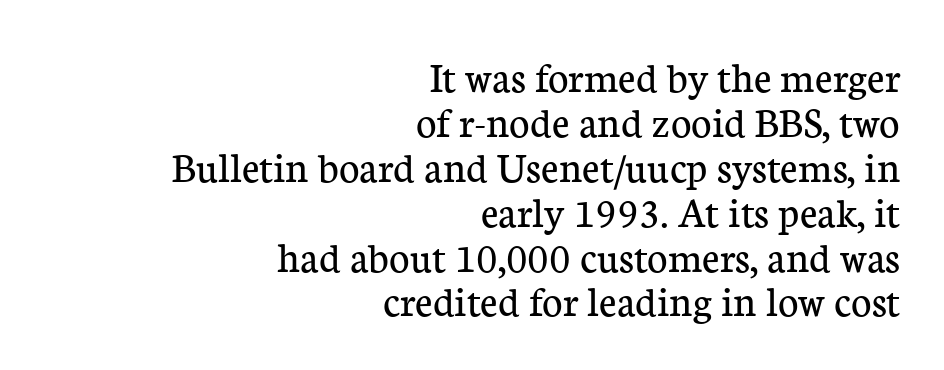
Q: Is the text bold? A: No.
Q: Is the text italic (slanted)? A: No, it is upright.
Q: Is the typeface a serif or a sans-serif typeface? A: Serif.
Q: Is the text underlined? A: No.
Q: How is the paragraph aligned? A: Right-aligned.
Q: Is the spacing between letters normal or unusually wide? A: Normal.
Q: Is the spacing between lines tight, normal or loose? A: Tight.
Q: Width (condensed, normal, or wide)? A: Normal.
Q: Stroke contrast? A: Low.
Q: x-height? A: Medium.
Q: Monospaced? A: No.
